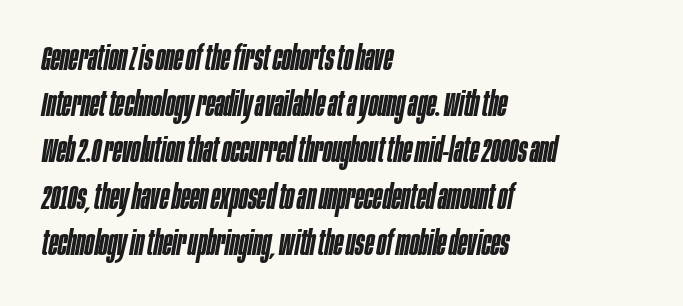
The rendering uses a moderate line-height, typical for paragraphs. Notice how the passage keeps a crisp vertical edge on the left only. Compared with typical body copy, the letter spacing here is the same. You can tell it's italic because the verticals aren't actually vertical. Typesetter's note: demi weight, one step under bold.
